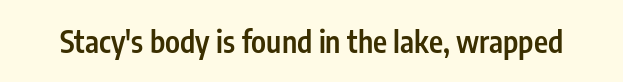
The space directly below the letters is spotless. The typography opts for an upright posture over an oblique one. A fair bit of extra ink — the face is semibold, not bold. Typographically, this falls in the sans-serif category.
